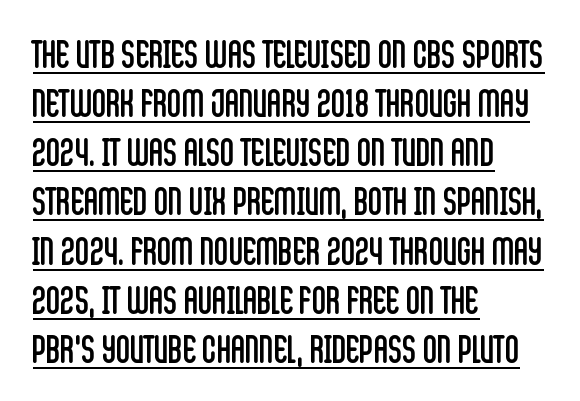
Q: Is the text bold? A: No.
Q: Is the text italic (slanted)? A: No, it is upright.
Q: Is the typeface a serif or a sans-serif typeface? A: Sans-serif.
Q: Is the text underlined? A: Yes.
Q: How is the paragraph aligned? A: Left-aligned.
Q: Is the spacing between letters normal or unusually wide? A: Normal.
Q: Is the spacing between lines tight, normal or loose? A: Normal.
Q: Width (condensed, normal, or wide)? A: Condensed.
Q: Stroke contrast? A: Low.
Q: x-height? A: Large.
Q: Monospaced? A: No.
